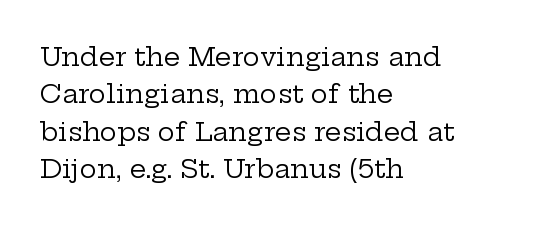
Q: Is the text bold? A: No.
Q: Is the text italic (slanted)? A: No, it is upright.
Q: Is the text underlined? A: No.
Q: How is the paragraph aligned? A: Left-aligned.
Q: Is the spacing between letters normal or unusually wide? A: Normal.
Q: Is the spacing between lines tight, normal or loose? A: Normal.
